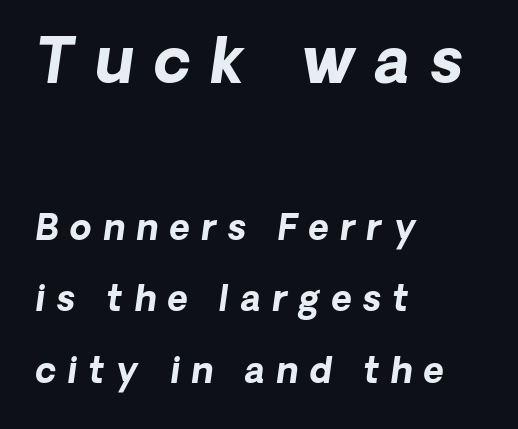
{"serif": "no", "bold": "yes", "weight": "bold", "width": "normal", "stroke_contrast": "low", "x_height": "medium", "monospaced": "no", "underline": "no", "align": "left", "line_spacing": "loose", "line_spacing_ratio": 2.05, "letter_spacing": "wide", "letter_spacing_em": 0.33, "larger_block": "first", "size_ratio": 1.77, "glyph_px": 62}
